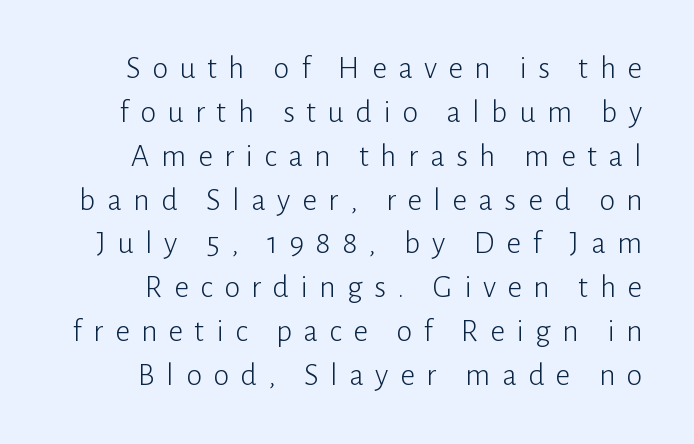
{"serif": "no", "italic": "no", "bold": "no", "weight": "light", "width": "normal", "stroke_contrast": "low", "x_height": "medium", "monospaced": "no", "underline": "no", "line_spacing": "normal", "line_spacing_ratio": 1.37, "letter_spacing": "wide", "letter_spacing_em": 0.36, "glyph_px": 32}
